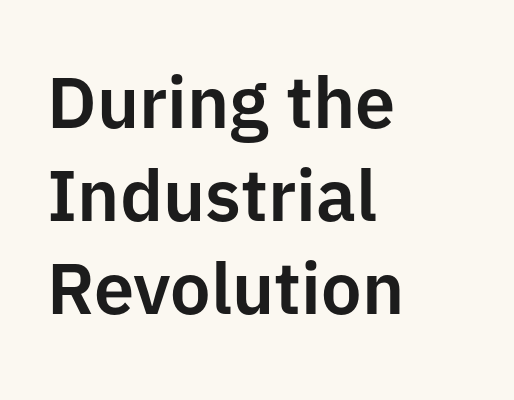
The image shows 72 px sans-serif type, upright; set left-aligned, normal line spacing (1.29x), normal letter spacing, not underlined; low stroke contrast and a medium x-height.
